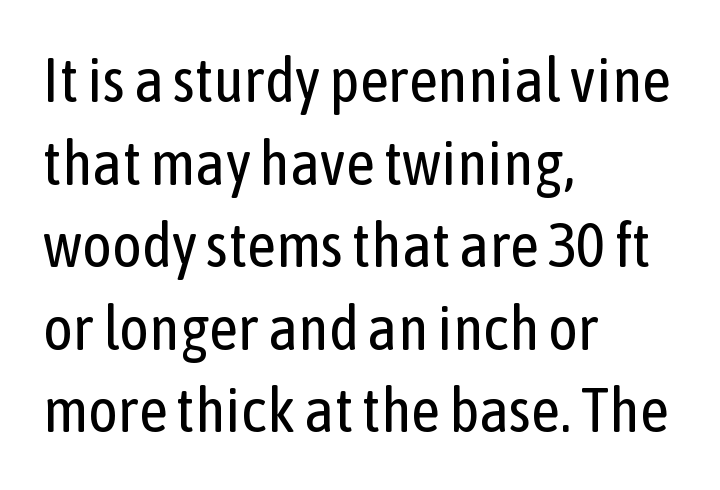
A normal amount of white space separates one row of letters from the next. The typesetter chose a ragged-right arrangement here. Think standard paragraph weight, or any step lighter than that. The passage shown is typeset with a sans-serif family. Proportional: the letters do not fall into vertical columns.
